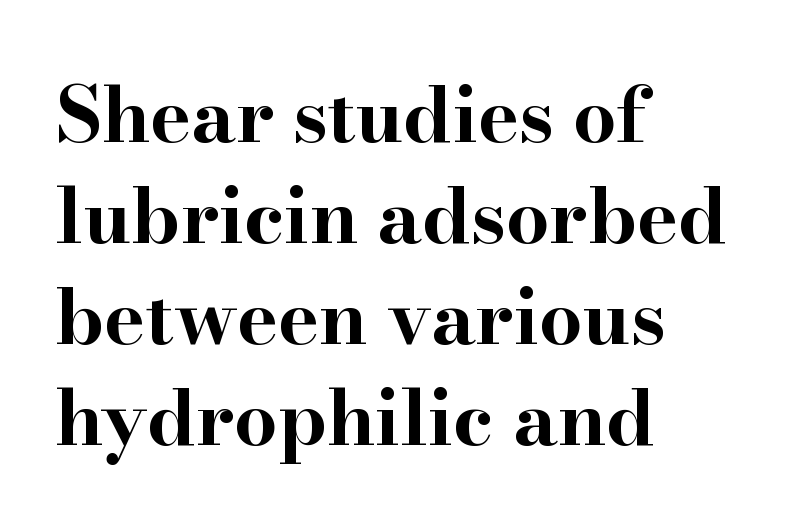
Q: Is the text bold? A: Yes.
Q: Is the text italic (slanted)? A: No, it is upright.
Q: Is the typeface a serif or a sans-serif typeface? A: Serif.
Q: Is the text underlined? A: No.
Q: How is the paragraph aligned? A: Left-aligned.
Q: Is the spacing between letters normal or unusually wide? A: Normal.
Q: Is the spacing between lines tight, normal or loose? A: Normal.
Q: Width (condensed, normal, or wide)? A: Wide.
Q: Stroke contrast? A: High.
Q: x-height? A: Small.
Q: Monospaced? A: No.
